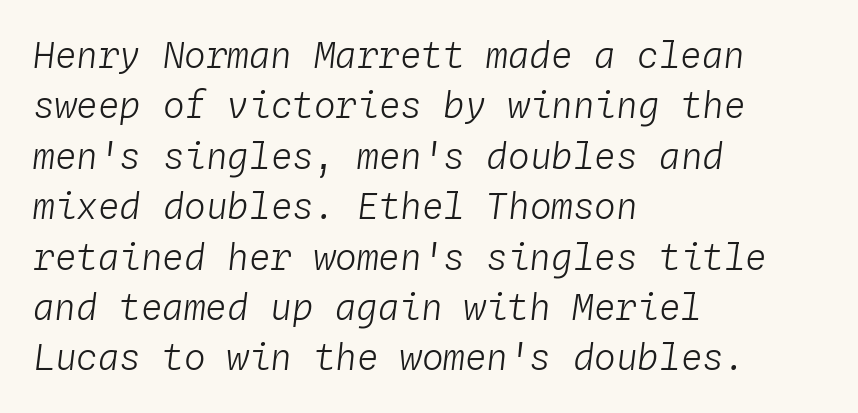
{"italic": "yes", "lean": "right", "slant_degrees": 4, "bold": "no", "weight": "light", "width": "normal", "stroke_contrast": "low", "x_height": "medium", "monospaced": "yes", "underline": "no", "align": "left", "line_spacing": "normal", "line_spacing_ratio": 1.4, "letter_spacing": "normal", "letter_spacing_em": 0.0, "glyph_px": 36}
